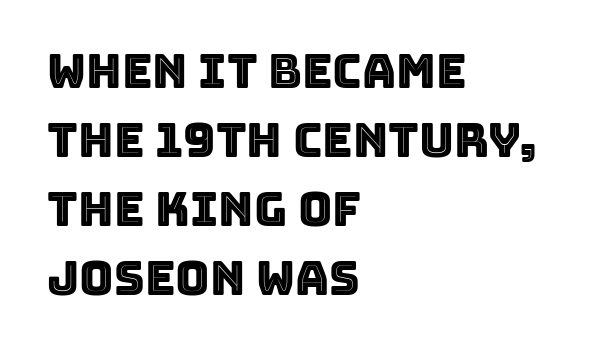
{"italic": "no", "width": "normal", "x_height": "large", "monospaced": "no", "underline": "no", "align": "left", "line_spacing": "normal", "line_spacing_ratio": 1.47, "letter_spacing": "normal", "letter_spacing_em": 0.0, "glyph_px": 47}
